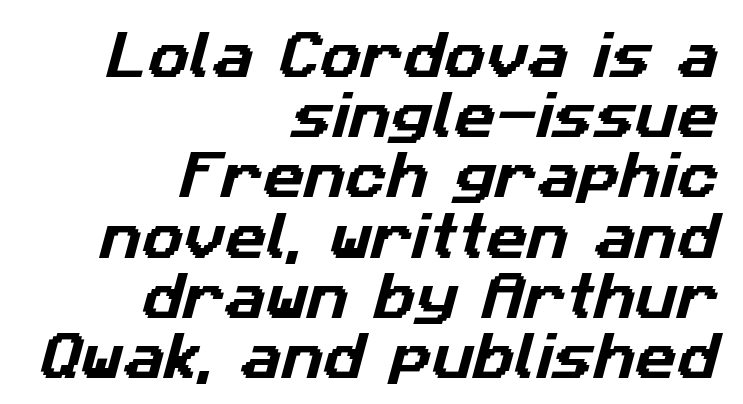
Q: Is the typeface a serif or a sans-serif typeface? A: Sans-serif.
Q: Is the text underlined? A: No.
Q: How is the paragraph aligned? A: Right-aligned.
Q: Is the spacing between letters normal or unusually wide? A: Normal.
Q: Width (condensed, normal, or wide)? A: Normal.
Q: Stroke contrast? A: Low.
Q: x-height? A: Medium.
Q: Monospaced? A: No.
